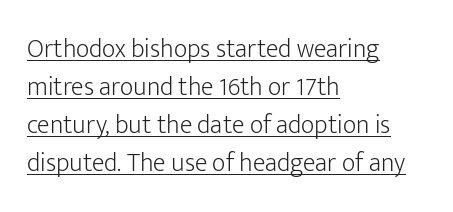
Q: Is the text bold? A: No.
Q: Is the text italic (slanted)? A: No, it is upright.
Q: Is the text underlined? A: Yes.
Q: How is the paragraph aligned? A: Left-aligned.
Q: Is the spacing between letters normal or unusually wide? A: Normal.
Q: Is the spacing between lines tight, normal or loose? A: Normal.
